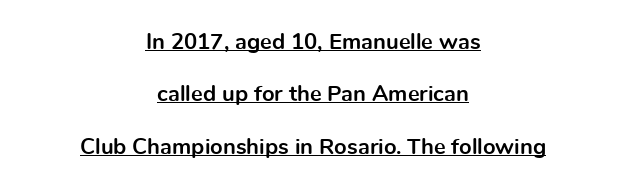
{"italic": "no", "bold": "yes", "underline": "yes", "align": "center", "line_spacing": "loose", "line_spacing_ratio": 2.38, "letter_spacing": "normal", "letter_spacing_em": 0.0, "glyph_px": 22}
